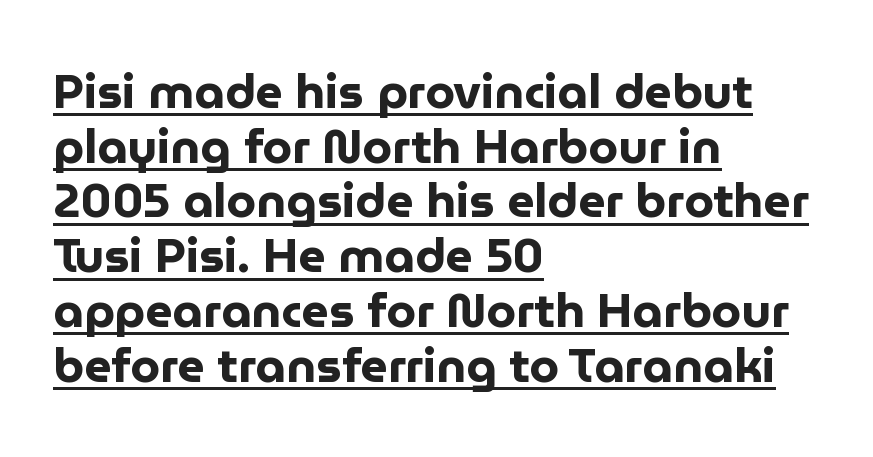
Q: Is the text bold? A: Yes.
Q: Is the text italic (slanted)? A: No, it is upright.
Q: Is the typeface a serif or a sans-serif typeface? A: Sans-serif.
Q: Is the text underlined? A: Yes.
Q: How is the paragraph aligned? A: Left-aligned.
Q: Is the spacing between letters normal or unusually wide? A: Normal.
Q: Is the spacing between lines tight, normal or loose? A: Tight.
Q: Width (condensed, normal, or wide)? A: Normal.
Q: Stroke contrast? A: Low.
Q: x-height? A: Medium.
Q: Monospaced? A: No.
